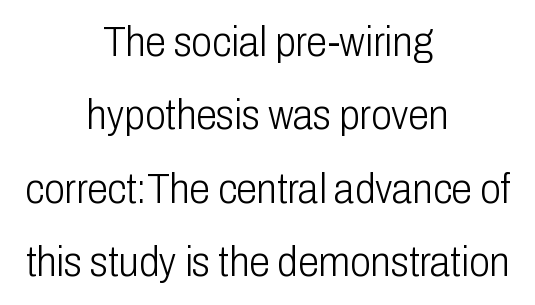
{"serif": "no", "italic": "no", "bold": "no", "weight": "light", "width": "condensed", "stroke_contrast": "low", "x_height": "medium", "monospaced": "no", "underline": "no", "align": "center", "line_spacing_ratio": 1.75, "letter_spacing": "normal", "letter_spacing_em": 0.0, "glyph_px": 42}
